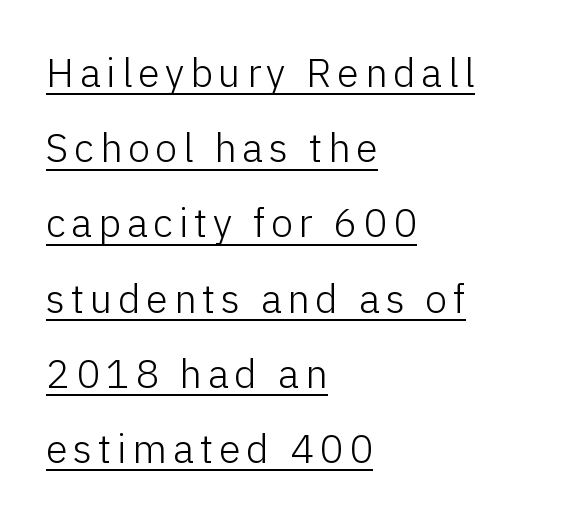
Rendered with straight, roman letterforms. The sample's only ornament is a line tracing under the words. Heft: none added — not bold. Line beginnings align vertically; line endings do not. The letters advance in unequal steps, a hallmark of proportional type.
